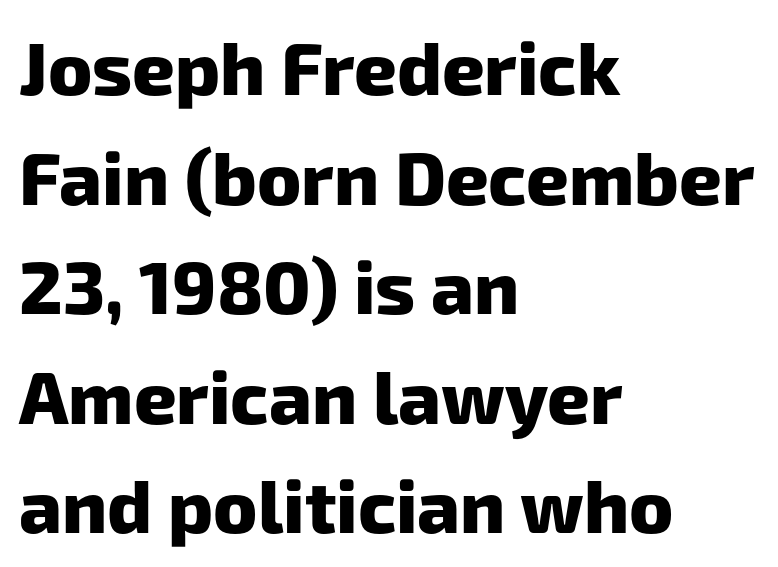
Q: Is the text bold? A: Yes.
Q: Is the typeface a serif or a sans-serif typeface? A: Sans-serif.
Q: Is the text underlined? A: No.
Q: How is the paragraph aligned? A: Left-aligned.
Q: Is the spacing between letters normal or unusually wide? A: Normal.
Q: Is the spacing between lines tight, normal or loose? A: Normal.
Q: Width (condensed, normal, or wide)? A: Normal.
Q: Stroke contrast? A: Low.
Q: x-height? A: Medium.
Q: Monospaced? A: No.
